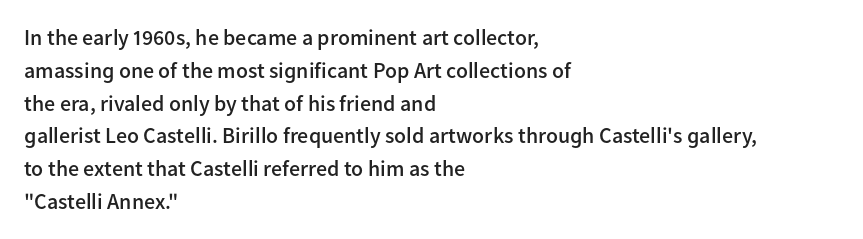
Q: Is the text bold? A: Semi-bold.
Q: Is the text italic (slanted)? A: No, it is upright.
Q: Is the text underlined? A: No.
Q: How is the paragraph aligned? A: Left-aligned.
Q: Is the spacing between letters normal or unusually wide? A: Normal.
Q: Is the spacing between lines tight, normal or loose? A: Normal.
